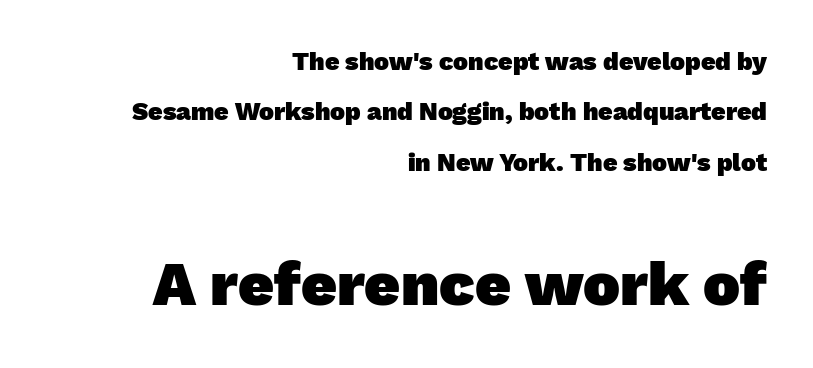
The image shows 62 px heavy sans-serif type; set right-aligned, loose line spacing (2.02x), normal letter spacing, not underlined; the second (bottom) block is 2.48x larger; low stroke contrast and a medium x-height.
